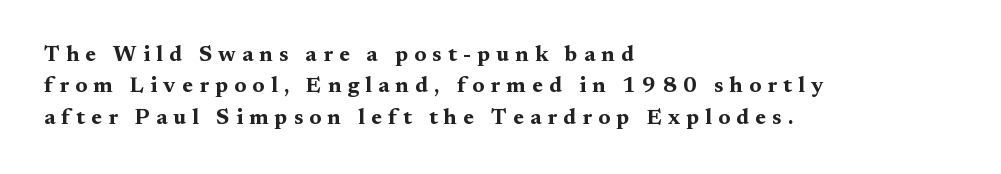
{"italic": "no", "bold": "yes", "underline": "no", "align": "left", "line_spacing": "normal", "line_spacing_ratio": 1.43, "letter_spacing": "wide", "letter_spacing_em": 0.28, "glyph_px": 22}
